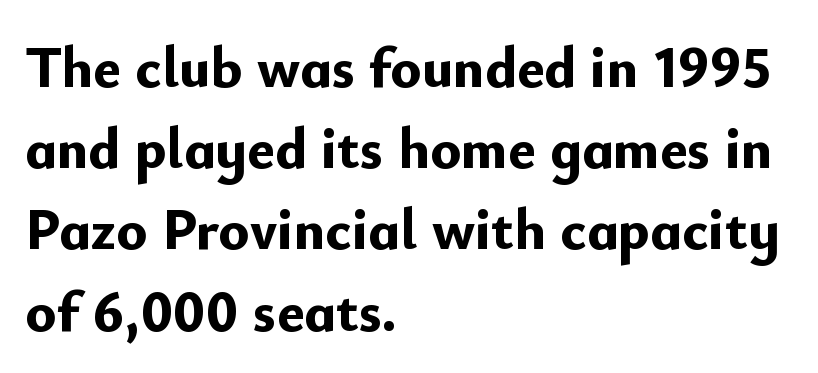
Q: Is the text bold? A: Yes.
Q: Is the text italic (slanted)? A: No, it is upright.
Q: Is the typeface a serif or a sans-serif typeface? A: Sans-serif.
Q: Is the text underlined? A: No.
Q: How is the paragraph aligned? A: Left-aligned.
Q: Is the spacing between letters normal or unusually wide? A: Normal.
Q: Is the spacing between lines tight, normal or loose? A: Normal.
Q: Width (condensed, normal, or wide)? A: Normal.
Q: Stroke contrast? A: Low.
Q: x-height? A: Small.
Q: Monospaced? A: No.
